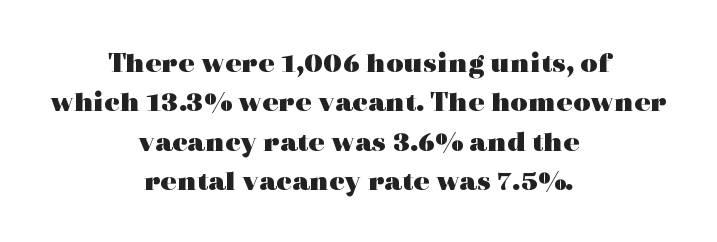
The image shows 30 px heavy, wide serif type, upright; set centered, normal line spacing (1.31x), normal letter spacing, not underlined; a medium x-height.
